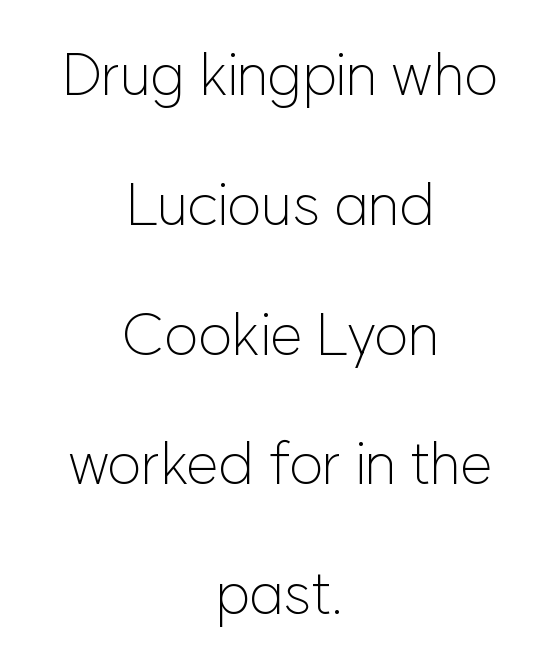
Q: Is the text bold? A: No.
Q: Is the text italic (slanted)? A: No, it is upright.
Q: Is the typeface a serif or a sans-serif typeface? A: Sans-serif.
Q: Is the text underlined? A: No.
Q: How is the paragraph aligned? A: Centered.
Q: Is the spacing between letters normal or unusually wide? A: Normal.
Q: Is the spacing between lines tight, normal or loose? A: Loose.
Q: Width (condensed, normal, or wide)? A: Normal.
Q: Stroke contrast? A: Low.
Q: x-height? A: Medium.
Q: Monospaced? A: No.
